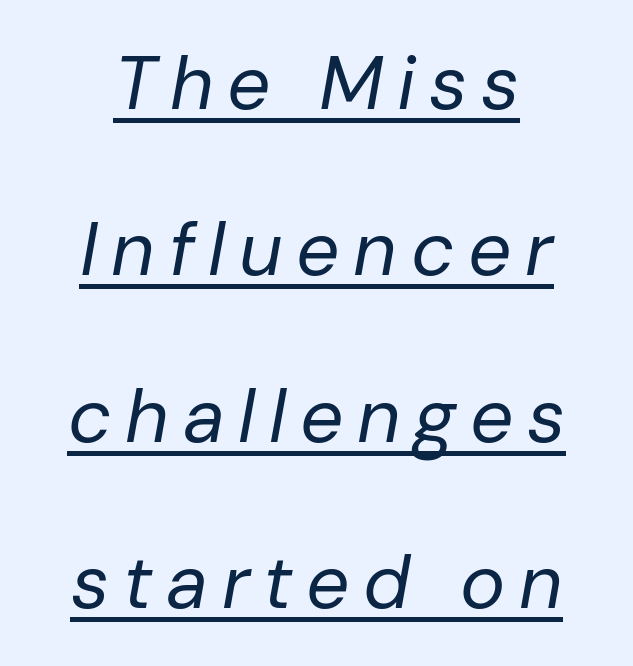
Heaviness? Minimal to ordinary, like unemphasized prose. The face used here is proportionally spaced, like ordinary book or web type. Italic: yes, the glyphs are oblique. You could fit nearly another row in the gap between these rows.
